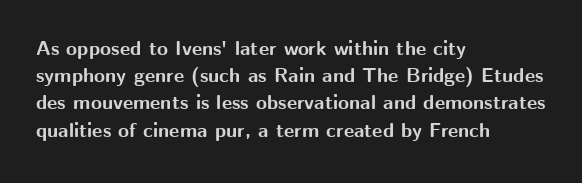
Q: Is the text bold? A: Yes.
Q: Is the text italic (slanted)? A: No, it is upright.
Q: Is the text underlined? A: No.
Q: How is the paragraph aligned? A: Left-aligned.
Q: Is the spacing between letters normal or unusually wide? A: Normal.
Q: Is the spacing between lines tight, normal or loose? A: Normal.
